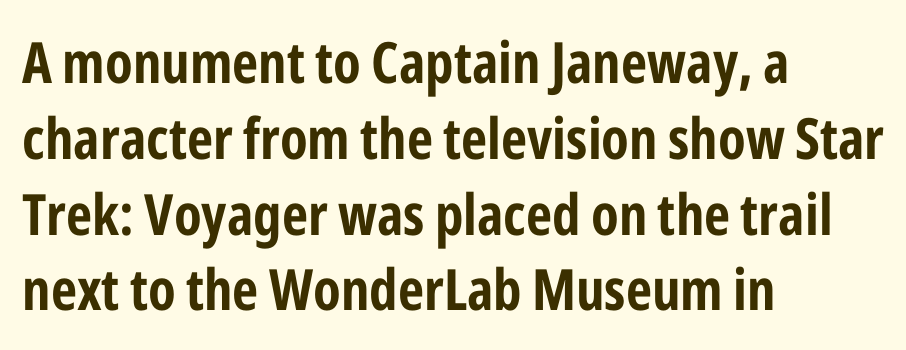
The typeface chosen for these lines omits serifs. Notice how thick the strokes are: this is what a full bold looks like. Here the glyphs are tracked normally, forming tight word shapes. The lines sit at an ordinary, default distance from one another. Any mark beneath the type? The region is blank. One-word summary of the alignment: left.
